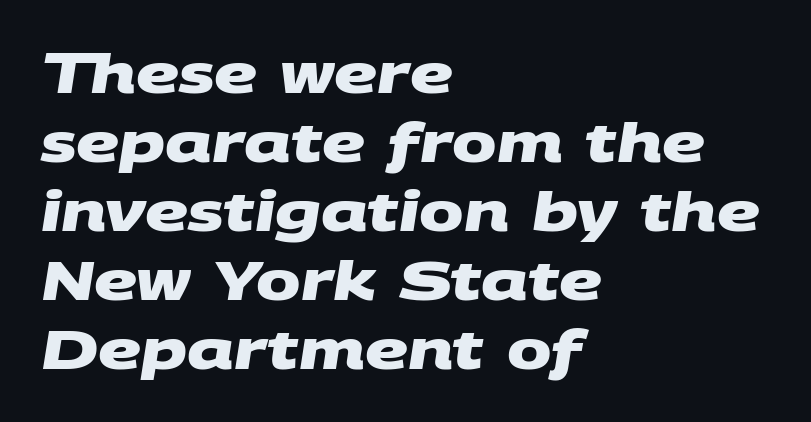
{"serif": "no", "bold": "yes", "weight": "heavy", "width": "wide", "stroke_contrast": "medium", "x_height": "large", "monospaced": "no", "underline": "no", "align": "left", "line_spacing": "normal", "line_spacing_ratio": 1.3, "letter_spacing": "normal", "letter_spacing_em": 0.0, "glyph_px": 53}
